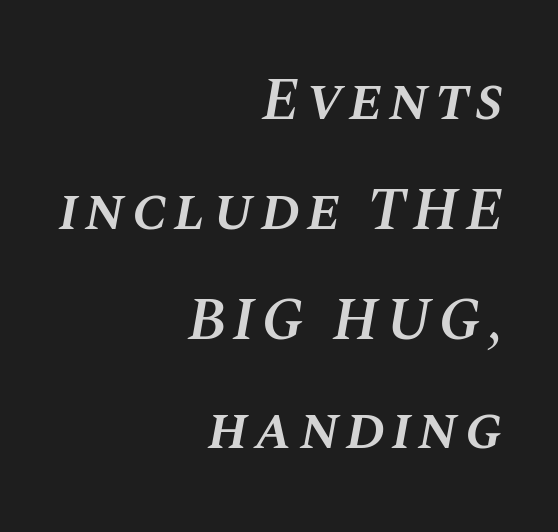
The image shows 60 px semibold type, italic (leaning right); set right-aligned, line spacing 1.83x, not underlined; medium stroke contrast and a large x-height.
